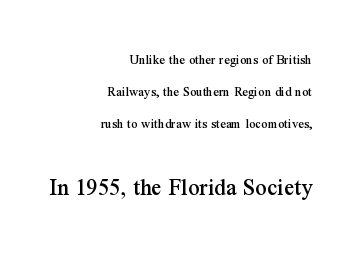
Q: Is the text italic (slanted)? A: No, it is upright.
Q: Is the text underlined? A: No.
Q: How is the paragraph aligned? A: Right-aligned.
Q: Is the spacing between letters normal or unusually wide? A: Normal.
Q: Is the spacing between lines tight, normal or loose? A: Loose.
Q: Which block of text is set in a larger size, the first (top) or the second (bottom)? A: The second (bottom) one.
